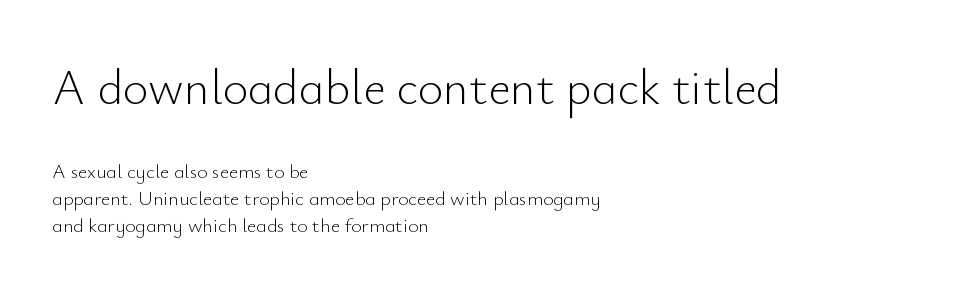
{"serif": "no", "italic": "no", "bold": "no", "weight": "light", "width": "normal", "stroke_contrast": "low", "x_height": "small", "monospaced": "no", "underline": "no", "align": "left", "line_spacing": "normal", "line_spacing_ratio": 1.33, "letter_spacing": "normal", "letter_spacing_em": 0.0, "larger_block": "first", "size_ratio": 2.45, "glyph_px": 49}
